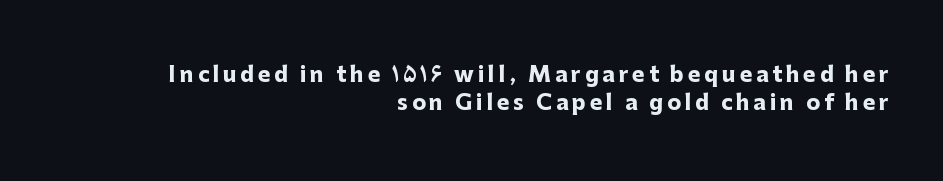
{"italic": "no", "bold": "yes", "underline": "no", "align": "right", "line_spacing": "normal", "line_spacing_ratio": 1.31, "glyph_px": 21}
